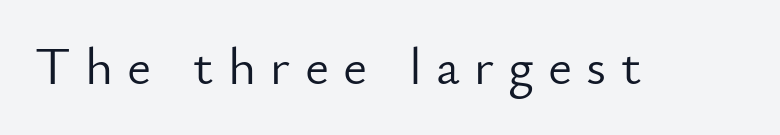
Nothing heavy about these letters — not bold at all. Font category for this specimen: sans-serif. The specimen reads as upright at a glance. The foot of each line stays bare and open.
